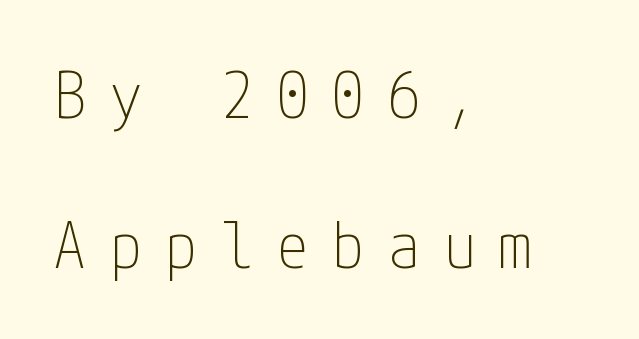
{"serif": "no", "italic": "no", "bold": "no", "weight": "thin", "width": "condensed", "stroke_contrast": "low", "x_height": "medium", "underline": "no", "align": "left", "line_spacing": "loose", "line_spacing_ratio": 2.35, "letter_spacing": "wide", "letter_spacing_em": 0.37, "glyph_px": 64}
